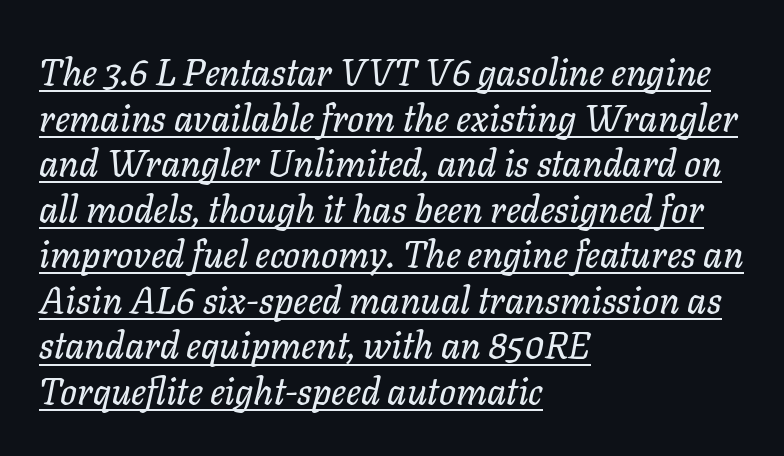
{"italic": "yes", "lean": "right", "slant_degrees": 11, "width": "normal", "stroke_contrast": "low", "x_height": "medium", "monospaced": "no", "underline": "yes", "align": "left", "line_spacing_ratio": 1.23, "letter_spacing": "normal", "letter_spacing_em": 0.0, "glyph_px": 37}
